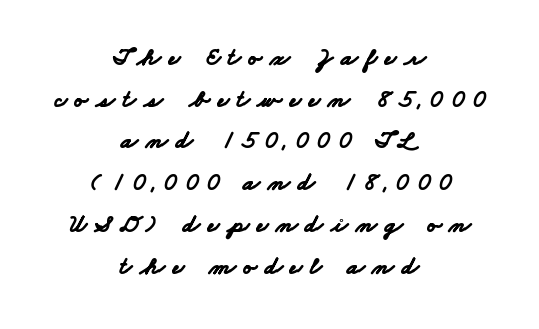
Caption: multi-line text, centered on the measure. The characters look thick and weighty, a clear bold. Is there much room between lines? A standard amount, neither cramped nor airy. Bare-footed words on every line. Observe the wide spacing: letters keep a clear distance from each other.
